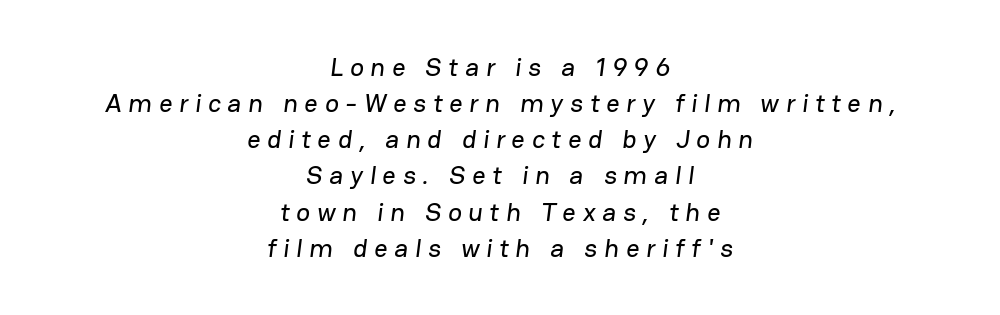
Q: Is the text underlined? A: No.
Q: How is the paragraph aligned? A: Centered.
Q: Is the spacing between letters normal or unusually wide? A: Unusually wide.
Q: Is the spacing between lines tight, normal or loose? A: Normal.
